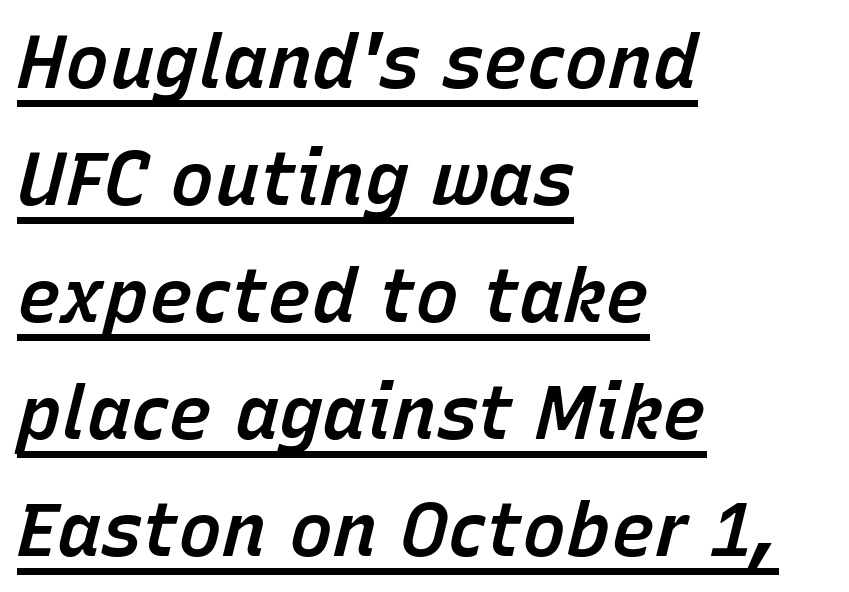
{"italic": "yes", "lean": "right", "slant_degrees": 15, "bold": "semi", "weight": "semibold", "width": "normal", "stroke_contrast": "low", "x_height": "medium", "monospaced": "no", "underline": "yes", "align": "left", "line_spacing": "normal", "line_spacing_ratio": 1.58, "letter_spacing": "normal", "letter_spacing_em": 0.0, "glyph_px": 74}
